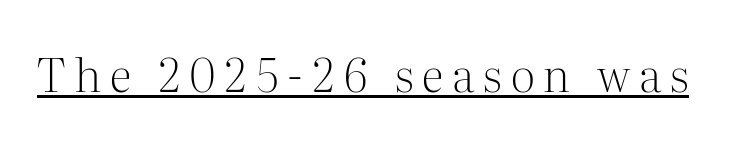
Think of a printed novel: that variable character pitch is what you see here. The rendering shows small feet on the letterforms — a serif design. Does the lettering tilt? It doesn't — this is upright. Letters have the restrained weight of plain body copy at most.
